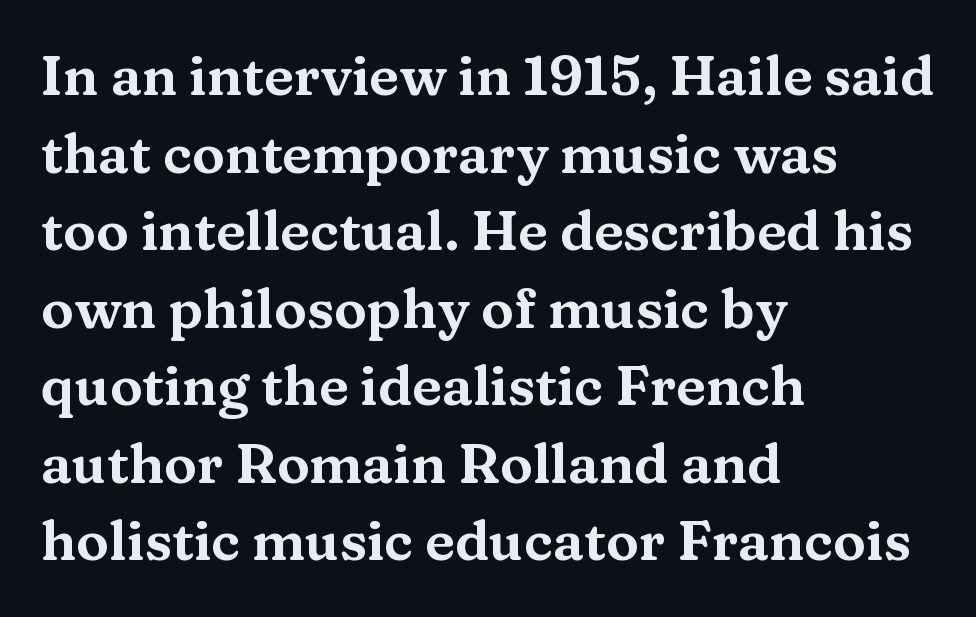
Q: Is the text italic (slanted)? A: No, it is upright.
Q: Is the typeface a serif or a sans-serif typeface? A: Serif.
Q: Is the text underlined? A: No.
Q: How is the paragraph aligned? A: Left-aligned.
Q: Is the spacing between letters normal or unusually wide? A: Normal.
Q: Is the spacing between lines tight, normal or loose? A: Normal.
Q: Width (condensed, normal, or wide)? A: Wide.
Q: Stroke contrast? A: Medium.
Q: x-height? A: Medium.
Q: Monospaced? A: No.
